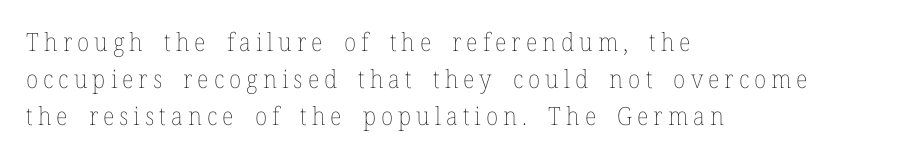
Q: Is the text bold? A: No.
Q: Is the text italic (slanted)? A: No, it is upright.
Q: Is the text underlined? A: No.
Q: How is the paragraph aligned? A: Left-aligned.
Q: Is the spacing between letters normal or unusually wide? A: Unusually wide.
Q: Is the spacing between lines tight, normal or loose? A: Normal.
